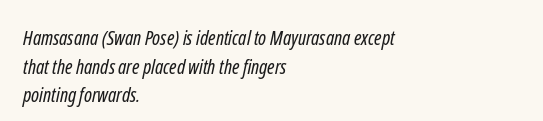
{"bold": "no", "underline": "no", "align": "left", "line_spacing": "normal", "line_spacing_ratio": 1.43, "letter_spacing": "normal", "letter_spacing_em": 0.0, "glyph_px": 20}
